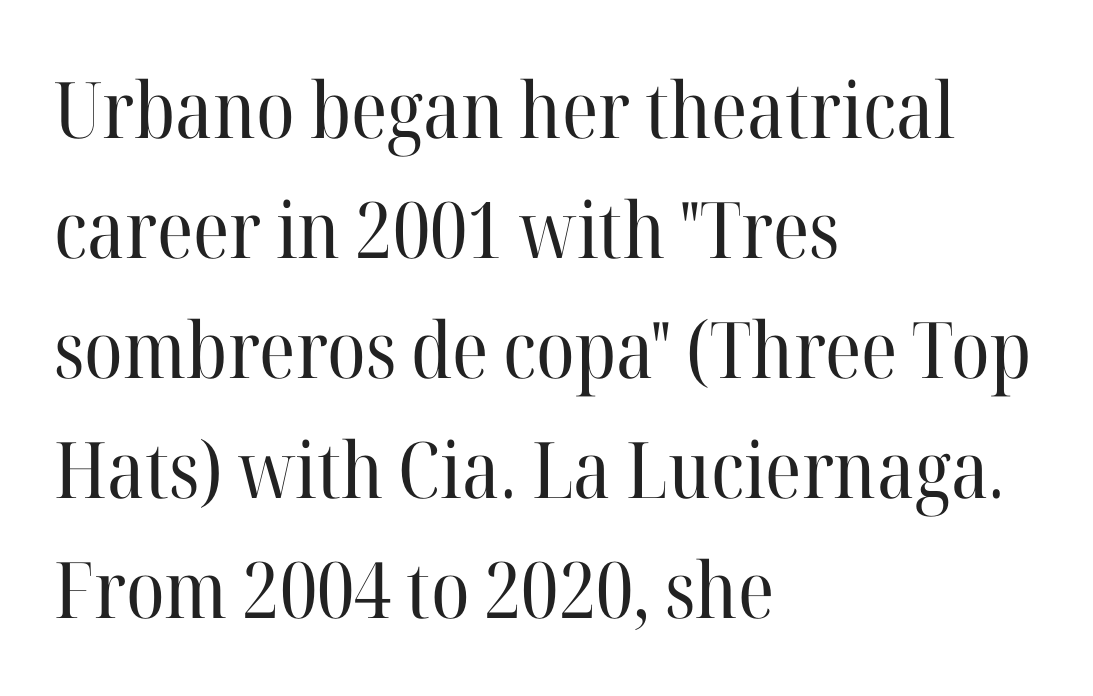
{"serif": "yes", "italic": "no", "bold": "no", "weight": "regular", "width": "normal", "stroke_contrast": "high", "x_height": "medium", "monospaced": "no", "underline": "no", "align": "left", "line_spacing": "normal", "line_spacing_ratio": 1.54, "letter_spacing": "normal", "letter_spacing_em": 0.0, "glyph_px": 78}
